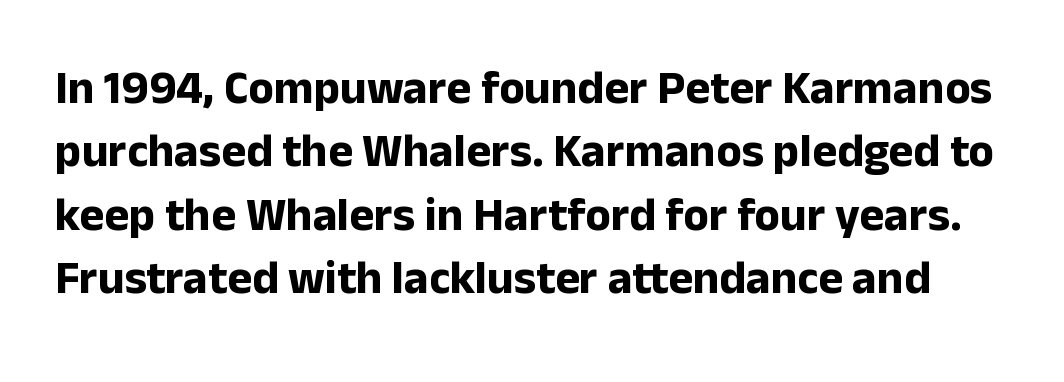
Q: Is the text bold? A: Yes.
Q: Is the text italic (slanted)? A: No, it is upright.
Q: Is the typeface a serif or a sans-serif typeface? A: Sans-serif.
Q: Is the text underlined? A: No.
Q: Is the spacing between letters normal or unusually wide? A: Normal.
Q: Is the spacing between lines tight, normal or loose? A: Normal.
Q: Width (condensed, normal, or wide)? A: Normal.
Q: Stroke contrast? A: Low.
Q: x-height? A: Medium.
Q: Monospaced? A: No.
